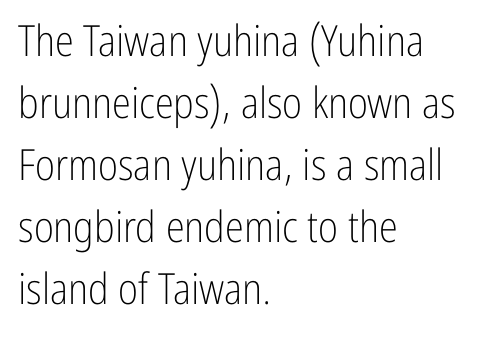
The image shows 43 px light, condensed sans-serif type, upright; set left-aligned, normal line spacing (1.44x), normal letter spacing, not underlined; low stroke contrast and a medium x-height.
